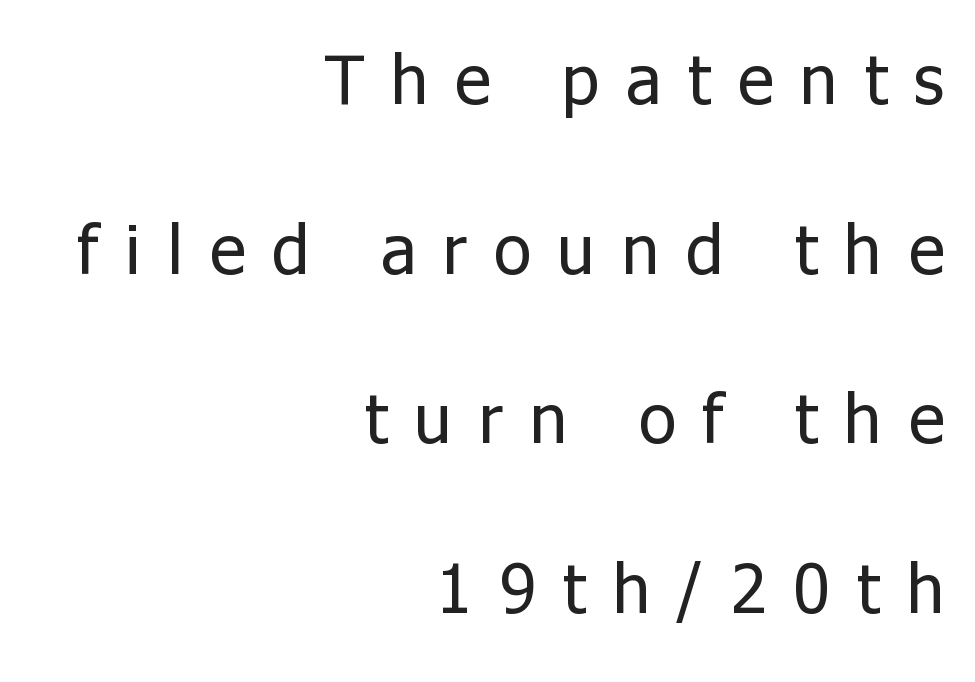
The text was rendered using a sans face with plain stroke endings. The designer dialed line spacing up above the default. Is the stroke heavy? The answer is a plain regular-or-lighter. Each word looks stretched out because of the extra space between its letters.
